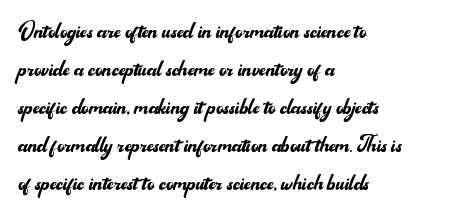
{"serif": "no", "bold": "no", "weight": "regular", "width": "normal", "stroke_contrast": "medium", "x_height": "small", "monospaced": "no", "underline": "no", "align": "left", "line_spacing": "normal", "line_spacing_ratio": 1.36, "letter_spacing": "normal", "letter_spacing_em": 0.0, "glyph_px": 28}
